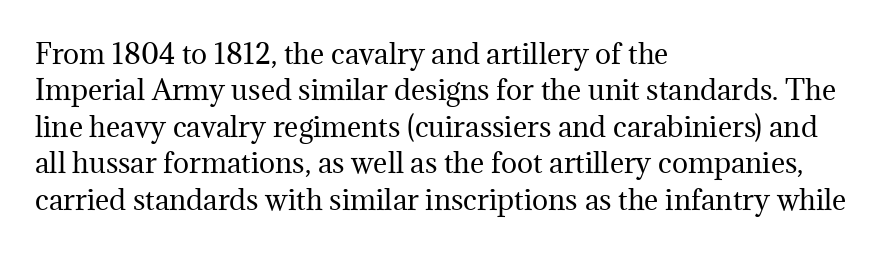
Q: Is the text bold? A: No.
Q: Is the text italic (slanted)? A: No, it is upright.
Q: Is the text underlined? A: No.
Q: How is the paragraph aligned? A: Left-aligned.
Q: Is the spacing between letters normal or unusually wide? A: Normal.
Q: Is the spacing between lines tight, normal or loose? A: Normal.
